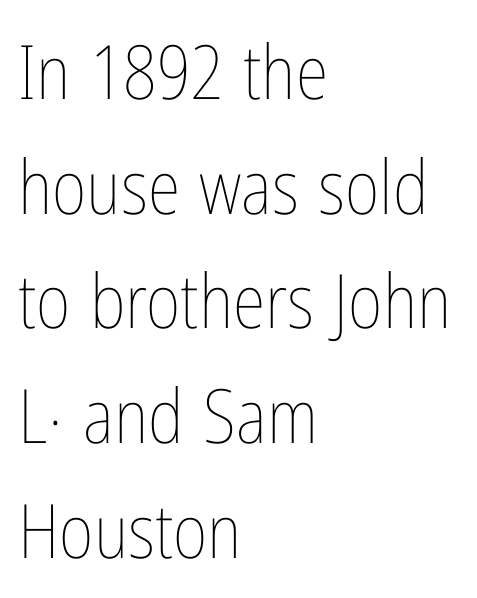
The image shows 75 px thin, condensed type, upright; set left-aligned, normal line spacing (1.53x), normal letter spacing, not underlined; low stroke contrast and a medium x-height.
